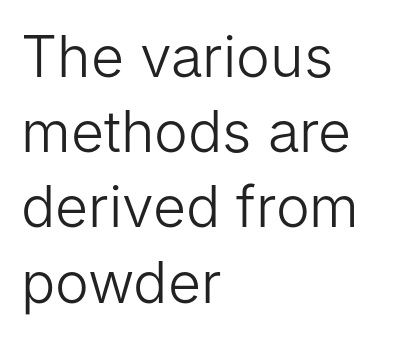
The glyphs in this specimen are sans serif. Characters remain perfectly vertical along every line. Rows of type keep a routine distance in the vertical direction. The passage shown is typed in a proportional face where columns would drift. The typeface has the unassuming heft of standard copy or less.
